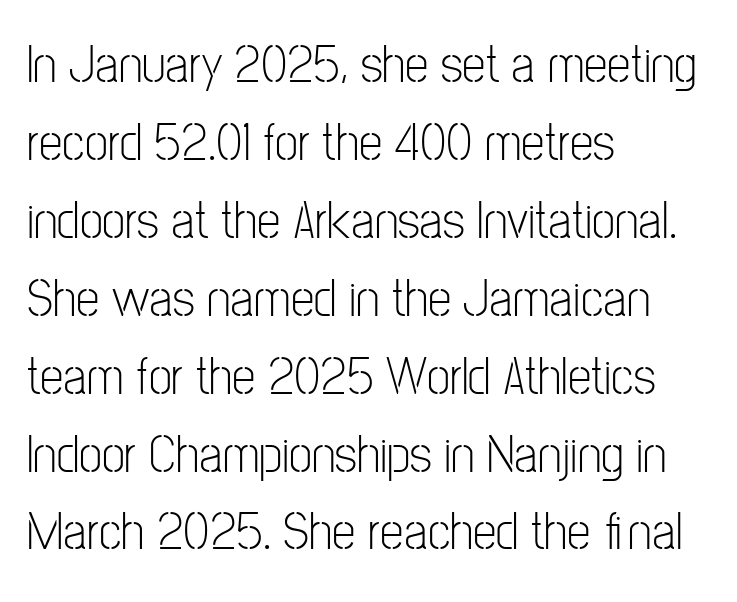
The image shows 53 px light, condensed sans-serif type, upright; set left-aligned, normal line spacing (1.47x), normal letter spacing, not underlined; low stroke contrast and a medium x-height.
